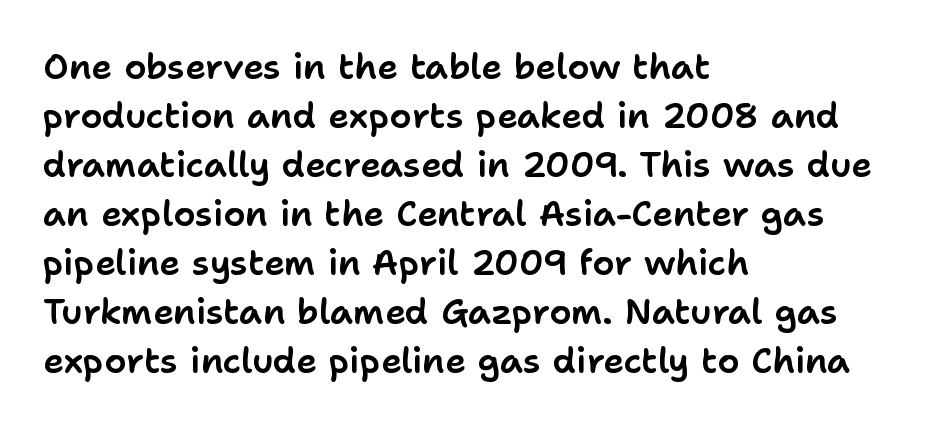
Nope, not italic — everything's standing straight. In terms of leading, this rendering sits right in the middle. Lines of text with bare space underneath. Each letter's strokes conclude bluntly, with no projecting serifs. Casual observation: everything's shoved over to the left. Character widths vary here, with narrow letters taking less room than wide ones.
